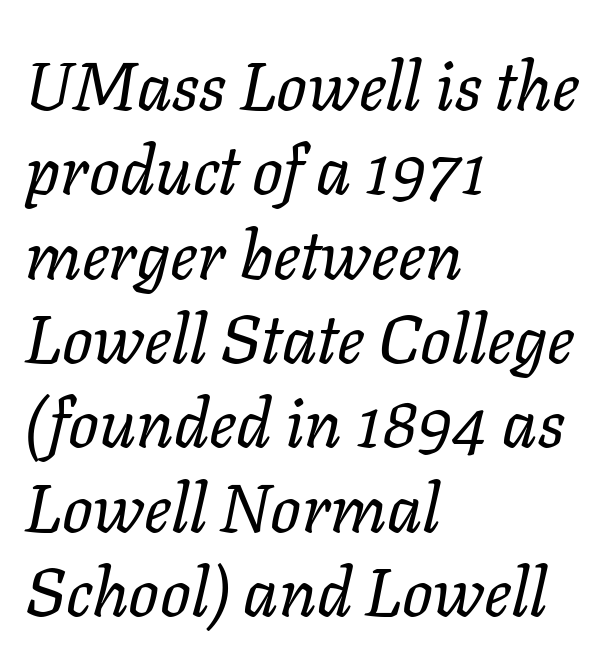
Q: Is the text bold? A: No.
Q: Is the text italic (slanted)? A: Yes, it leans right by about 11 degrees.
Q: Is the text underlined? A: No.
Q: How is the paragraph aligned? A: Left-aligned.
Q: Is the spacing between letters normal or unusually wide? A: Normal.
Q: Width (condensed, normal, or wide)? A: Normal.
Q: Stroke contrast? A: Low.
Q: x-height? A: Medium.
Q: Monospaced? A: No.
